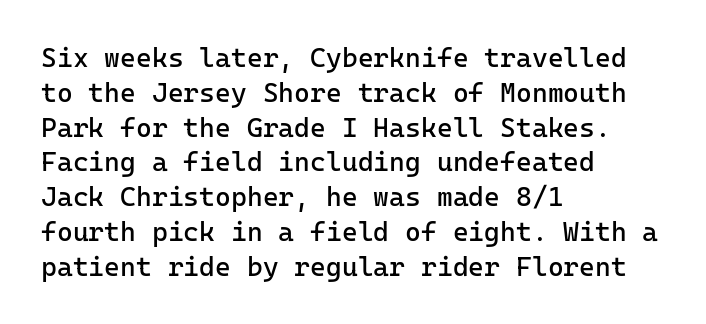
{"italic": "no", "bold": "no", "underline": "no", "align": "left", "line_spacing": "normal", "line_spacing_ratio": 1.29, "letter_spacing": "normal", "letter_spacing_em": 0.0, "glyph_px": 27}
